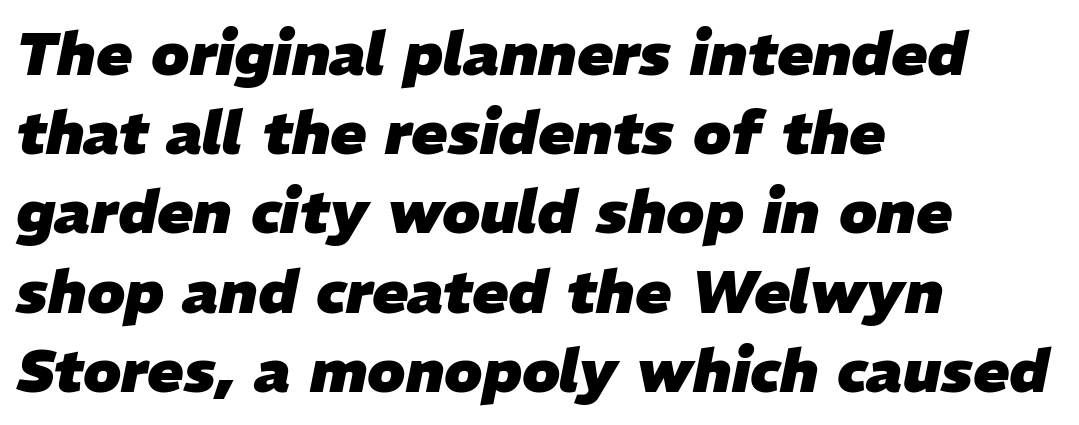
Q: Is the text bold? A: Yes.
Q: Is the text italic (slanted)? A: Yes, it leans right by about 11 degrees.
Q: Is the text underlined? A: No.
Q: How is the paragraph aligned? A: Left-aligned.
Q: Is the spacing between letters normal or unusually wide? A: Normal.
Q: Is the spacing between lines tight, normal or loose? A: Normal.
Q: Width (condensed, normal, or wide)? A: Normal.
Q: Stroke contrast? A: Low.
Q: x-height? A: Medium.
Q: Monospaced? A: No.
